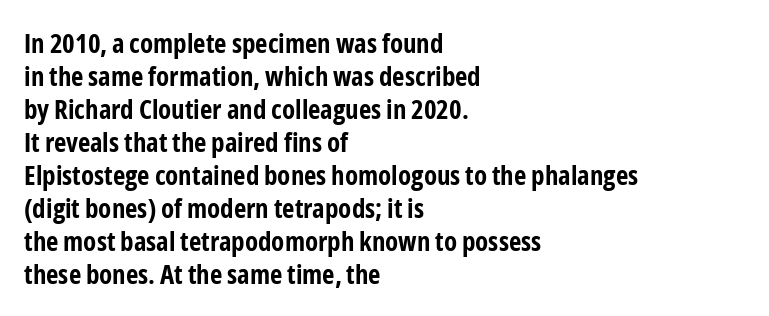
Words float on clear page, feet unadorned. Does the lettering tilt? It doesn't — this is upright. Visually the block forms a straight wall on the left and a jagged coastline on the right. These words are printed bold, with thick strokes throughout. Characters follow at the spacing the type designer built in.
